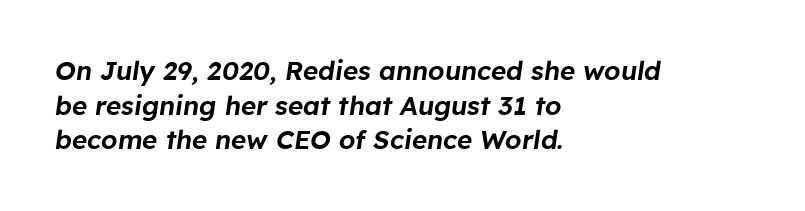
The image shows 26 px text type, italic (leaning right); set left-aligned, normal line spacing (1.33x), normal letter spacing, not underlined.
